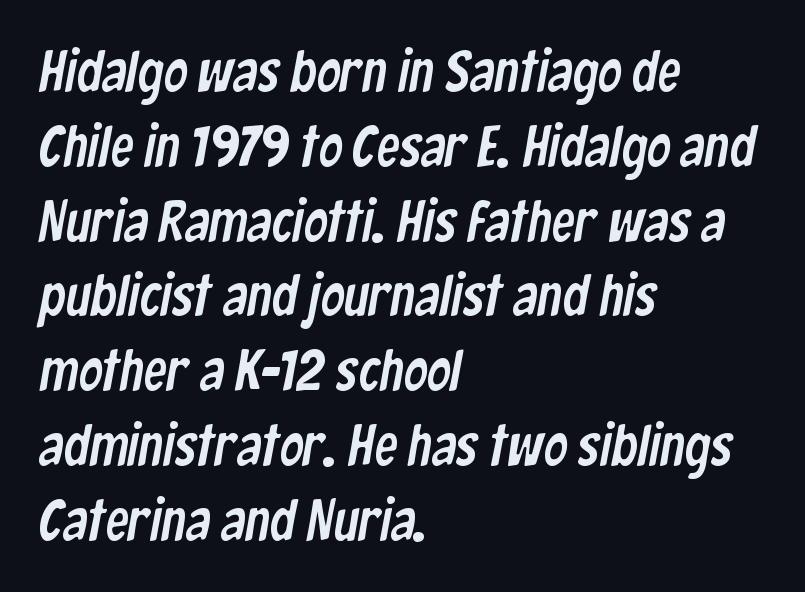
Q: Is the typeface a serif or a sans-serif typeface? A: Sans-serif.
Q: Is the text underlined? A: No.
Q: How is the paragraph aligned? A: Left-aligned.
Q: Is the spacing between letters normal or unusually wide? A: Normal.
Q: Is the spacing between lines tight, normal or loose? A: Normal.
Q: Width (condensed, normal, or wide)? A: Condensed.
Q: Stroke contrast? A: Low.
Q: x-height? A: Medium.
Q: Monospaced? A: No.
